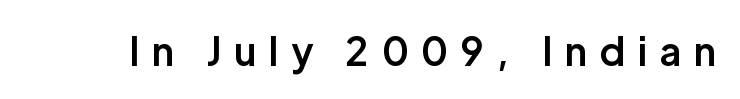
Q: Is the text bold? A: Semi-bold.
Q: Is the text italic (slanted)? A: No, it is upright.
Q: Is the typeface a serif or a sans-serif typeface? A: Sans-serif.
Q: Is the text underlined? A: No.
Q: Is the spacing between letters normal or unusually wide? A: Unusually wide.
Q: Width (condensed, normal, or wide)? A: Normal.
Q: Stroke contrast? A: Low.
Q: x-height? A: Medium.
Q: Monospaced? A: No.
